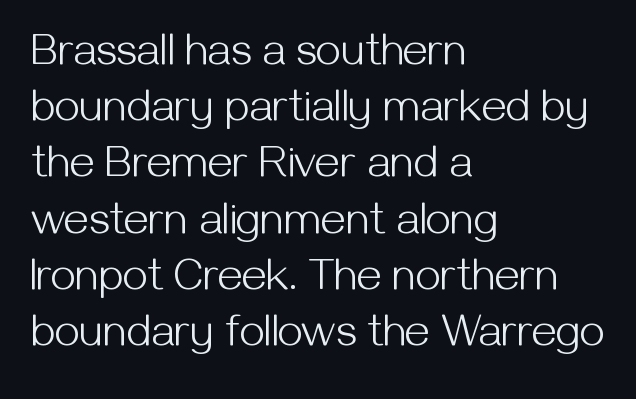
The image shows 45 px light sans-serif type, upright; set left-aligned, normal line spacing (1.25x), normal letter spacing, not underlined; medium stroke contrast and a medium x-height.
